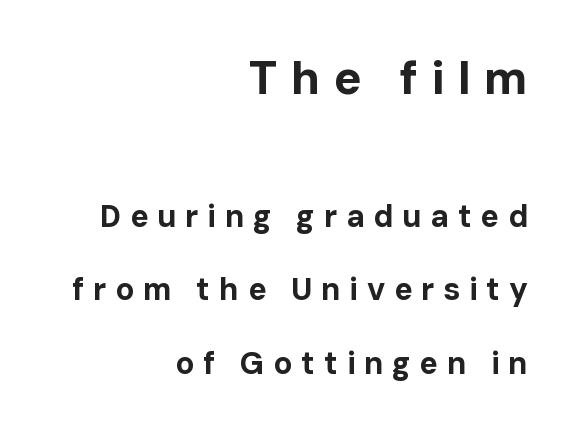
{"serif": "no", "italic": "no", "bold": "yes", "weight": "bold", "width": "normal", "stroke_contrast": "low", "x_height": "medium", "monospaced": "no", "underline": "no", "align": "right", "line_spacing": "loose", "line_spacing_ratio": 2.37, "letter_spacing": "wide", "letter_spacing_em": 0.28, "larger_block": "first", "size_ratio": 1.52, "glyph_px": 47}
